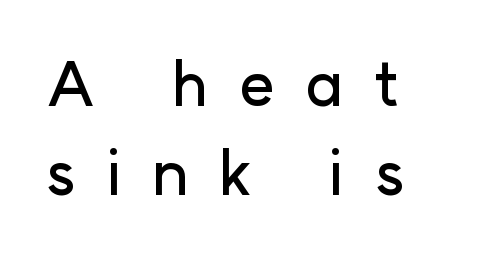
Q: Is the text italic (slanted)? A: No, it is upright.
Q: Is the typeface a serif or a sans-serif typeface? A: Sans-serif.
Q: Is the text underlined? A: No.
Q: Is the spacing between letters normal or unusually wide? A: Unusually wide.
Q: Is the spacing between lines tight, normal or loose? A: Normal.
Q: Width (condensed, normal, or wide)? A: Normal.
Q: Stroke contrast? A: Low.
Q: x-height? A: Medium.
Q: Monospaced? A: No.
